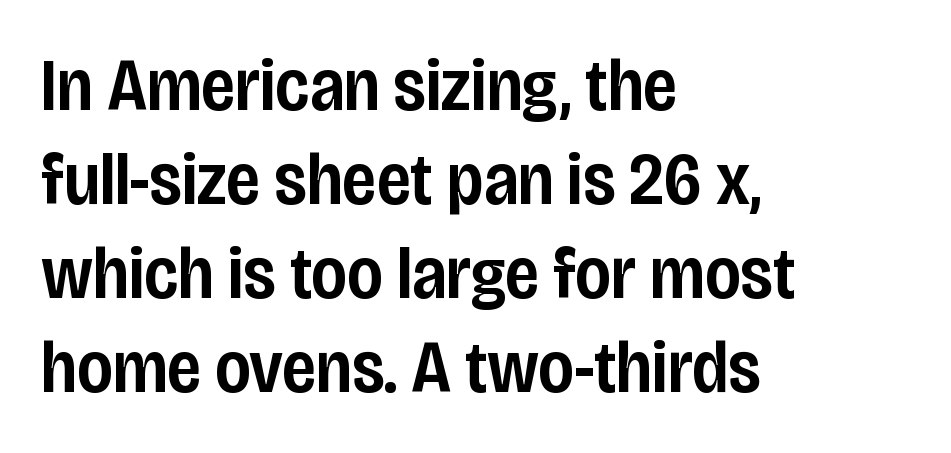
Q: Is the text bold? A: Semi-bold.
Q: Is the text italic (slanted)? A: No, it is upright.
Q: Is the typeface a serif or a sans-serif typeface? A: Sans-serif.
Q: Is the text underlined? A: No.
Q: How is the paragraph aligned? A: Left-aligned.
Q: Is the spacing between letters normal or unusually wide? A: Normal.
Q: Is the spacing between lines tight, normal or loose? A: Normal.
Q: Width (condensed, normal, or wide)? A: Condensed.
Q: Stroke contrast? A: Low.
Q: x-height? A: Large.
Q: Monospaced? A: No.
